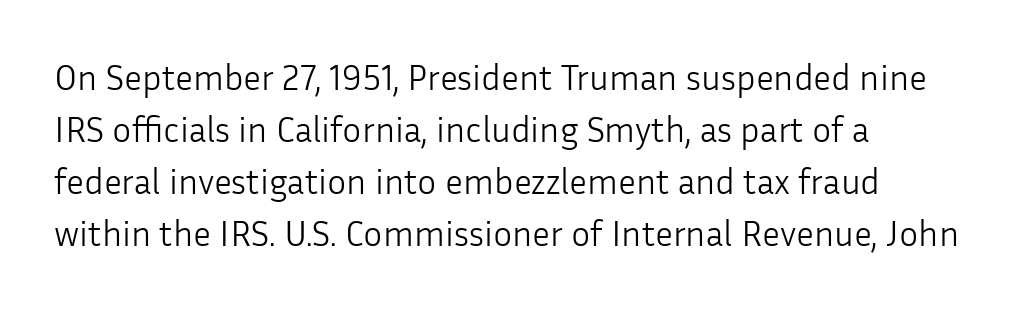
Compared with typical paragraphs, the rows here are spaced about the same. Think standard paragraph weight, or any step lighter than that. The rendering keeps characters at their native spacing. The paragraph shown leans on its left margin.
